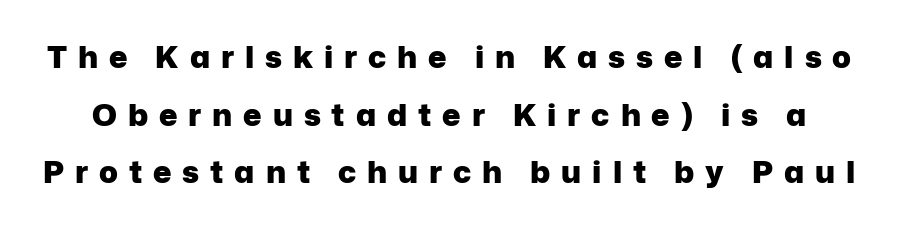
The image shows 31 px heavy sans-serif type, upright; set line spacing 1.86x, unusually wide letter spacing (+0.35 em), not underlined; low stroke contrast and a medium x-height.
